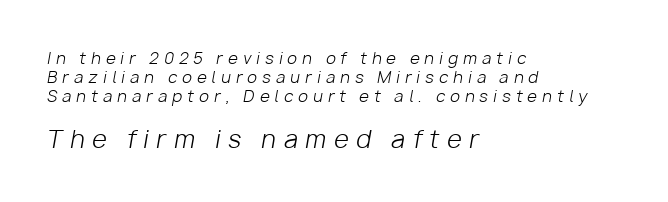
The image shows 24 px text type, italic (leaning right); set left-aligned, line spacing 1.18x, unusually wide letter spacing (+0.32 em), not underlined; the second (bottom) block is 1.5x larger.
